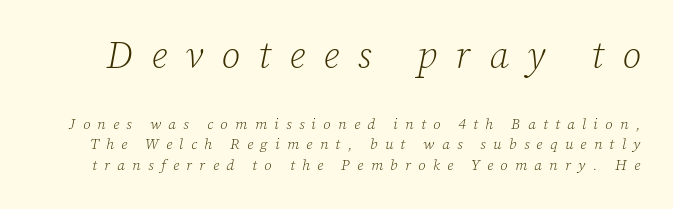
{"serif": "yes", "italic": "yes", "lean": "right", "slant_degrees": 12, "bold": "no", "weight": "light", "width": "normal", "stroke_contrast": "low", "x_height": "medium", "monospaced": "no", "underline": "no", "line_spacing": "normal", "line_spacing_ratio": 1.36, "letter_spacing": "wide", "letter_spacing_em": 0.49, "larger_block": "first", "size_ratio": 2.53, "glyph_px": 38}
